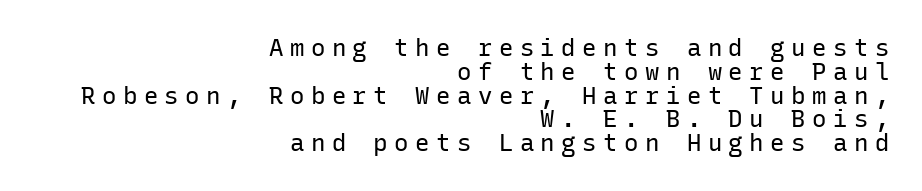
The image shows 24 px text type, upright; set right-aligned, tight line spacing (0.99x), unusually wide letter spacing (+0.27 em), not underlined.
